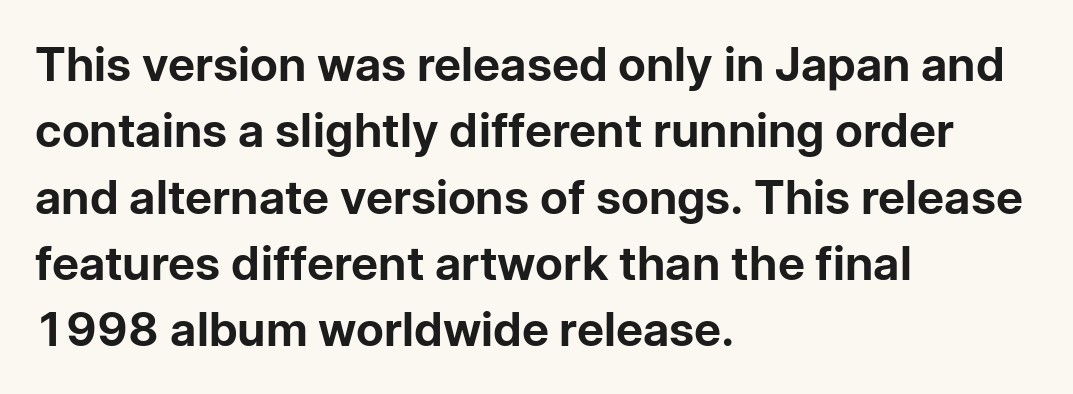
The image shows 47 px bold sans-serif type, upright; set left-aligned, normal line spacing (1.41x), normal letter spacing, not underlined; low stroke contrast and a medium x-height.
